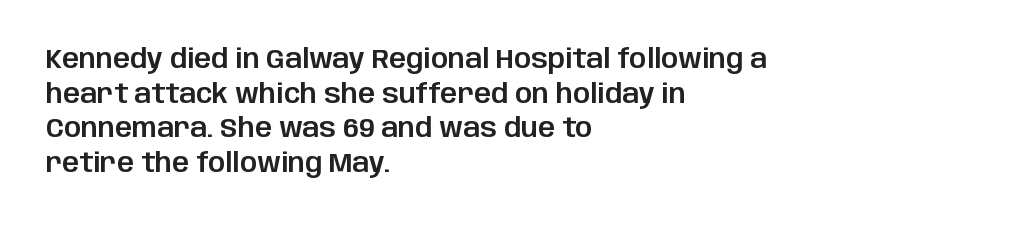
You could call the tracking neutral — neither tight nor loose. Interline gaps are of average width in this sample. The zone under the glyphs is completely vacant. A classic flush-left, rag-right setting is used for this passage. Style check: upright.
